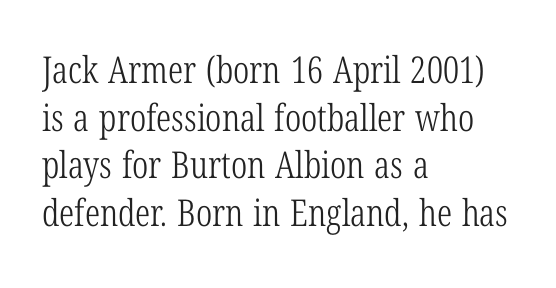
The typeface has the unassuming heft of standard copy or less. The face used here is proportionally spaced, like ordinary book or web type. Is there any slant? The stems are plumb. In terms of letterspacing, this is plain default setting. Line starts are locked; line ends wander. These lines are composed in type with serifs.
